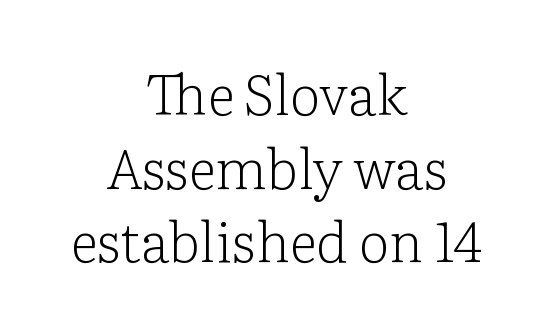
Q: Is the text bold? A: No.
Q: Is the text italic (slanted)? A: No, it is upright.
Q: Is the typeface a serif or a sans-serif typeface? A: Serif.
Q: Is the text underlined? A: No.
Q: How is the paragraph aligned? A: Centered.
Q: Is the spacing between letters normal or unusually wide? A: Normal.
Q: Is the spacing between lines tight, normal or loose? A: Normal.
Q: Width (condensed, normal, or wide)? A: Normal.
Q: Stroke contrast? A: Low.
Q: x-height? A: Medium.
Q: Monospaced? A: No.
